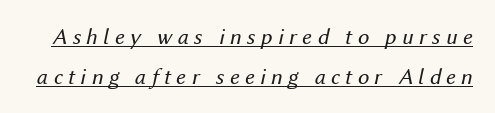
{"italic": "yes", "lean": "right", "slant_degrees": 12, "bold": "no", "underline": "yes", "line_spacing_ratio": 1.72, "letter_spacing": "wide", "letter_spacing_em": 0.23, "glyph_px": 23}
